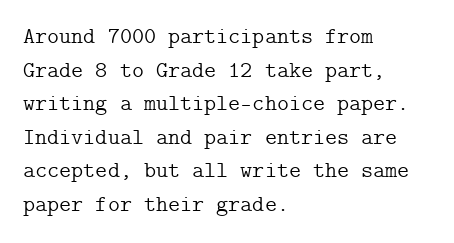
What stands out about the letter spacing? Nothing — it is the standard amount. Type without underlining. You can tell it's not italic because the verticals are truly vertical. Is there much room between lines? A standard amount, neither cramped nor airy.
